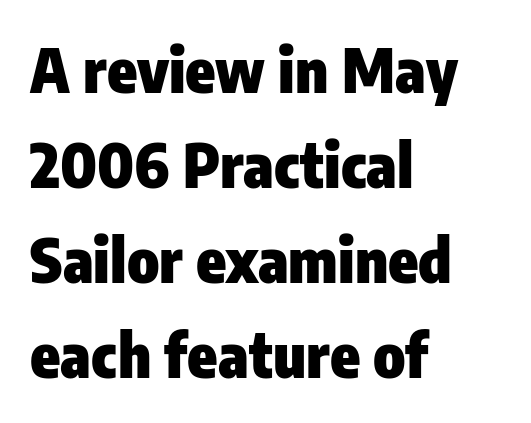
Q: Is the text bold? A: Yes.
Q: Is the text italic (slanted)? A: No, it is upright.
Q: Is the typeface a serif or a sans-serif typeface? A: Sans-serif.
Q: Is the text underlined? A: No.
Q: How is the paragraph aligned? A: Left-aligned.
Q: Is the spacing between letters normal or unusually wide? A: Normal.
Q: Is the spacing between lines tight, normal or loose? A: Normal.
Q: Width (condensed, normal, or wide)? A: Condensed.
Q: Stroke contrast? A: Low.
Q: x-height? A: Medium.
Q: Monospaced? A: No.
